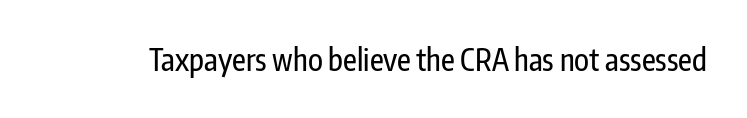
Q: Is the text italic (slanted)? A: No, it is upright.
Q: Is the typeface a serif or a sans-serif typeface? A: Sans-serif.
Q: Is the text underlined? A: No.
Q: Is the spacing between letters normal or unusually wide? A: Normal.
Q: Width (condensed, normal, or wide)? A: Condensed.
Q: Stroke contrast? A: Low.
Q: x-height? A: Medium.
Q: Monospaced? A: No.
